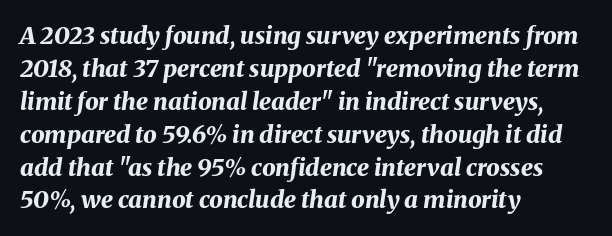
The image shows 24 px bold type, italic (leaning right); set left-aligned, normal line spacing (1.37x), normal letter spacing, not underlined.
